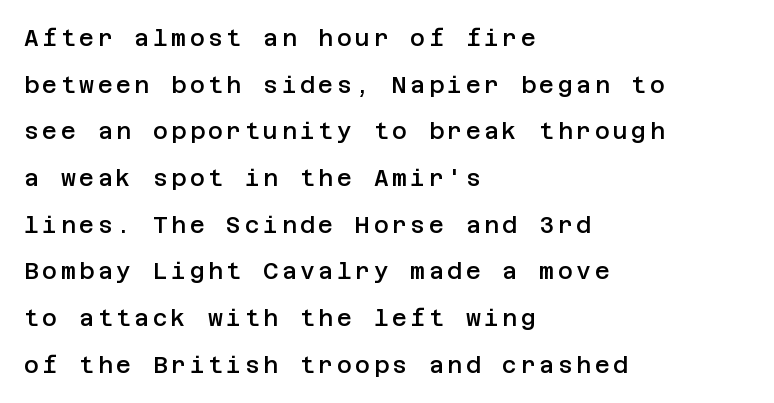
Q: Is the text bold? A: Semi-bold.
Q: Is the text italic (slanted)? A: No, it is upright.
Q: Is the text underlined? A: No.
Q: How is the paragraph aligned? A: Left-aligned.
Q: Is the spacing between lines tight, normal or loose? A: Loose.
